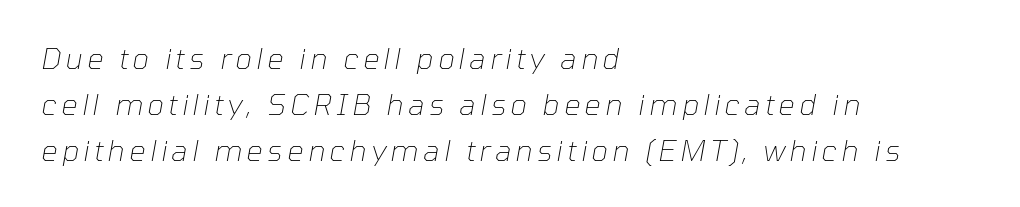
{"italic": "yes", "lean": "right", "slant_degrees": 10, "bold": "no", "weight": "thin", "width": "normal", "stroke_contrast": "low", "x_height": "medium", "monospaced": "no", "underline": "no", "align": "left", "line_spacing": "normal", "line_spacing_ratio": 1.58, "glyph_px": 29}
